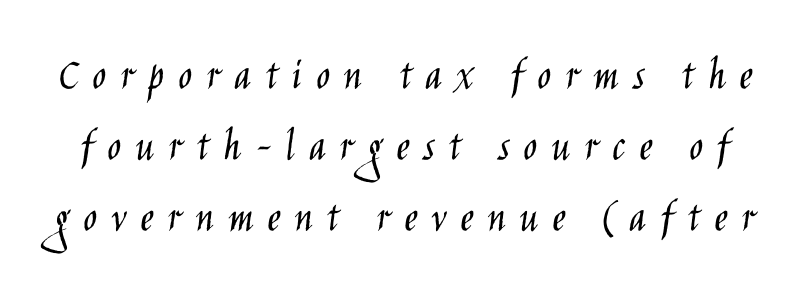
Q: Is the text bold? A: No.
Q: Is the text italic (slanted)? A: Yes.
Q: Is the typeface a serif or a sans-serif typeface? A: Sans-serif.
Q: Is the text underlined? A: No.
Q: Is the spacing between letters normal or unusually wide? A: Unusually wide.
Q: Is the spacing between lines tight, normal or loose? A: Normal.
Q: Width (condensed, normal, or wide)? A: Condensed.
Q: Stroke contrast? A: Low.
Q: x-height? A: Large.
Q: Monospaced? A: No.
